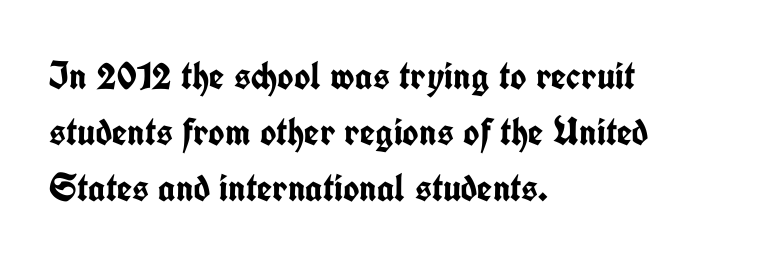
The image shows 39 px semibold, condensed sans-serif type, upright; set left-aligned, normal line spacing (1.44x), normal letter spacing, not underlined; low stroke contrast and a medium x-height.
